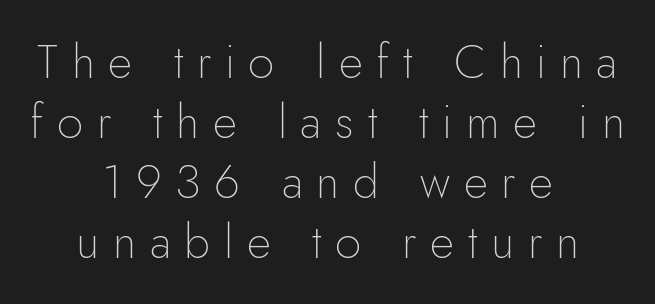
The image shows 47 px thin sans-serif type, upright; set centered, normal line spacing (1.28x), unusually wide letter spacing (+0.29 em), not underlined; low stroke contrast and a small x-height.
